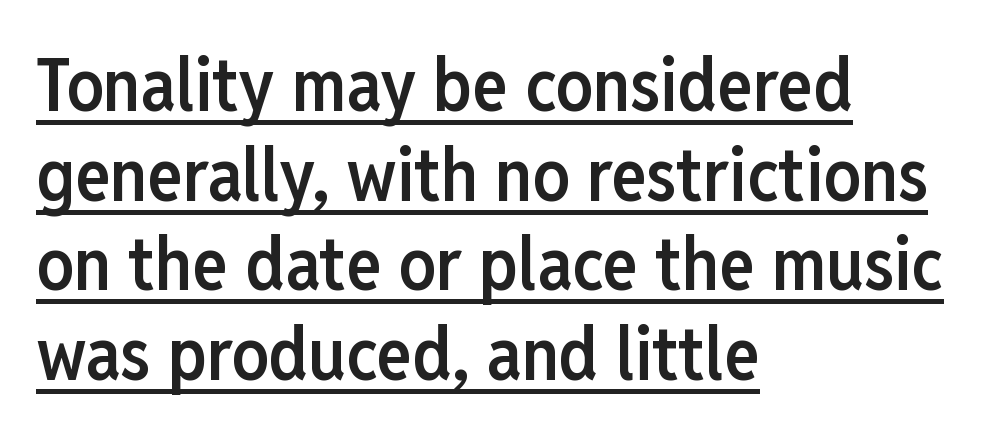
{"serif": "no", "italic": "no", "bold": "semi", "weight": "semibold", "width": "condensed", "stroke_contrast": "low", "x_height": "medium", "monospaced": "no", "underline": "yes", "align": "left", "line_spacing_ratio": 1.21, "letter_spacing": "normal", "letter_spacing_em": 0.0, "glyph_px": 74}
